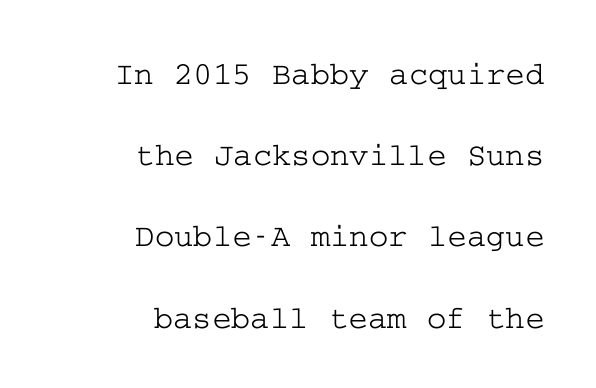
Q: Is the text italic (slanted)? A: No, it is upright.
Q: Is the typeface a serif or a sans-serif typeface? A: Serif.
Q: Is the text underlined? A: No.
Q: How is the paragraph aligned? A: Right-aligned.
Q: Is the spacing between letters normal or unusually wide? A: Normal.
Q: Is the spacing between lines tight, normal or loose? A: Loose.
Q: Width (condensed, normal, or wide)? A: Wide.
Q: Stroke contrast? A: Low.
Q: x-height? A: Medium.
